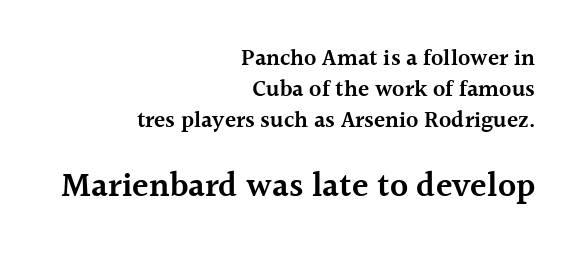
The image shows 34 px semibold serif type, upright; set right-aligned, normal line spacing (1.35x), normal letter spacing, not underlined; the second (bottom) block is 1.48x larger; a medium x-height.
